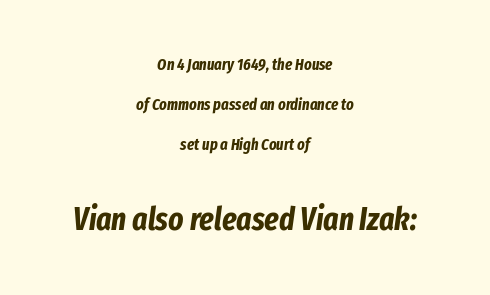
This sample uses an oblique cut, with every glyph tilted off the vertical. Spacing verdict: proportional, widths tailored to each character. Caption: multi-line text, centered on the measure. If you measured baseline to baseline, you'd find a long distance.
